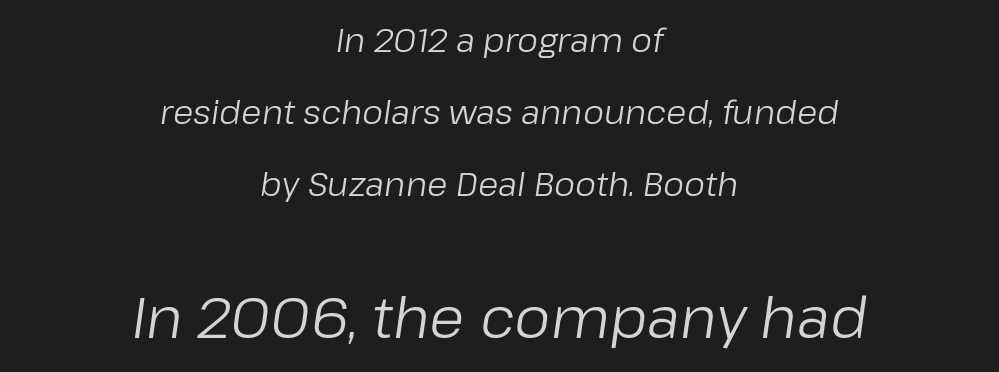
Q: Is the text bold? A: No.
Q: Is the text italic (slanted)? A: Yes, it leans right by about 8 degrees.
Q: Is the text underlined? A: No.
Q: How is the paragraph aligned? A: Centered.
Q: Is the spacing between letters normal or unusually wide? A: Normal.
Q: Is the spacing between lines tight, normal or loose? A: Loose.
Q: Which block of text is set in a larger size, the first (top) or the second (bottom)? A: The second (bottom) one.
Q: Width (condensed, normal, or wide)? A: Normal.
Q: Stroke contrast? A: Low.
Q: x-height? A: Medium.
Q: Monospaced? A: No.
